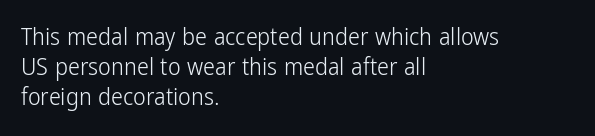
The image shows 24 px text type, upright; set left-aligned, normal line spacing (1.25x), normal letter spacing, not underlined.
